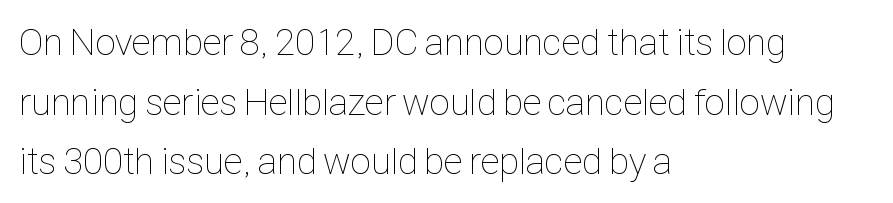
Q: Is the text bold? A: No.
Q: Is the text italic (slanted)? A: No, it is upright.
Q: Is the text underlined? A: No.
Q: How is the paragraph aligned? A: Left-aligned.
Q: Is the spacing between letters normal or unusually wide? A: Normal.
Q: Is the spacing between lines tight, normal or loose? A: Normal.
Q: Width (condensed, normal, or wide)? A: Condensed.
Q: Stroke contrast? A: Low.
Q: x-height? A: Medium.
Q: Monospaced? A: No.
